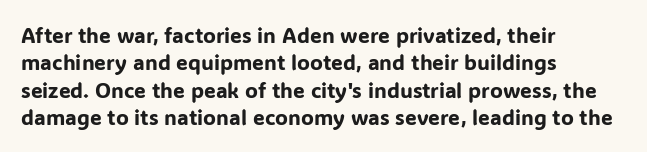
Q: Is the text italic (slanted)? A: No, it is upright.
Q: Is the text underlined? A: No.
Q: How is the paragraph aligned? A: Left-aligned.
Q: Is the spacing between letters normal or unusually wide? A: Normal.
Q: Is the spacing between lines tight, normal or loose? A: Normal.
